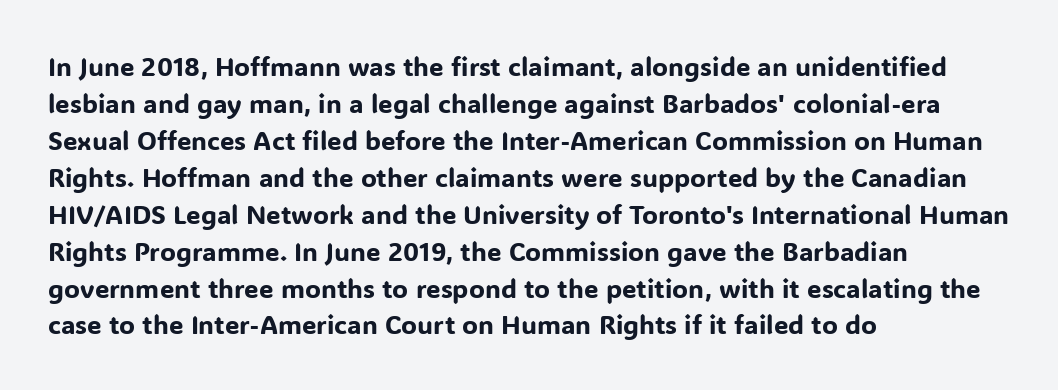
{"italic": "no", "underline": "no", "align": "left", "line_spacing": "normal", "line_spacing_ratio": 1.42, "letter_spacing": "normal", "letter_spacing_em": 0.0, "glyph_px": 26}
